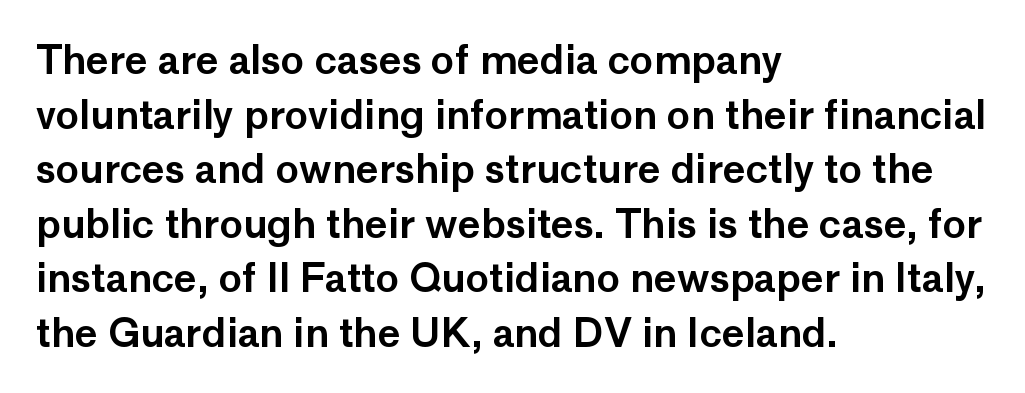
Honestly, the letter spacing is just normal — you wouldn't notice it. The foot of each line stays bare and open. Style check: upright. Here the designer chose a conventional face with non-uniform glyph widths.
